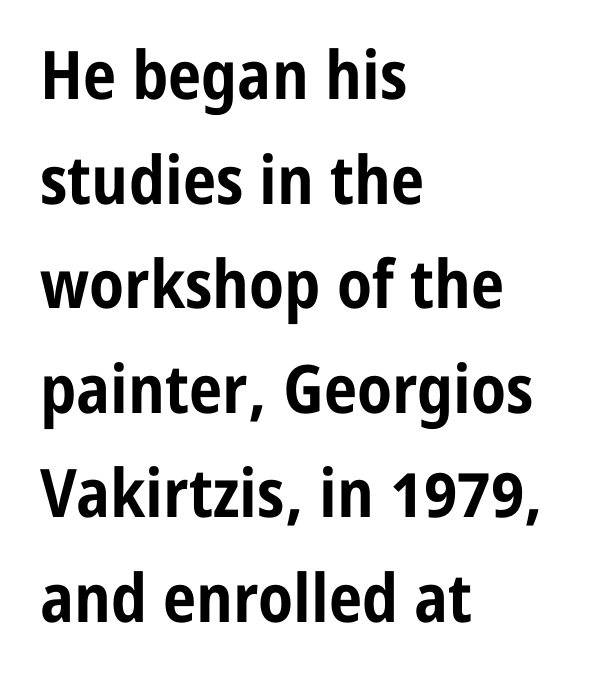
Does the type have serifs? No, each stem ends abruptly. The glyphs are unaccompanied by any horizontal stroke below them. In terms of posture, this sample is upright. Which margin do the lines hug? The left one — the right edge is uneven. Each glyph is drawn with heavy, bold strokes.
